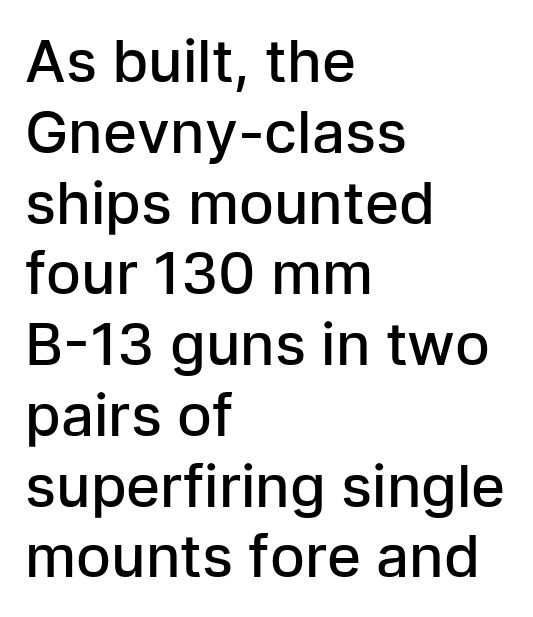
Q: Is the text bold? A: Semi-bold.
Q: Is the text italic (slanted)? A: No, it is upright.
Q: Is the typeface a serif or a sans-serif typeface? A: Sans-serif.
Q: Is the text underlined? A: No.
Q: How is the paragraph aligned? A: Left-aligned.
Q: Is the spacing between letters normal or unusually wide? A: Normal.
Q: Width (condensed, normal, or wide)? A: Normal.
Q: Stroke contrast? A: Low.
Q: x-height? A: Medium.
Q: Monospaced? A: No.
